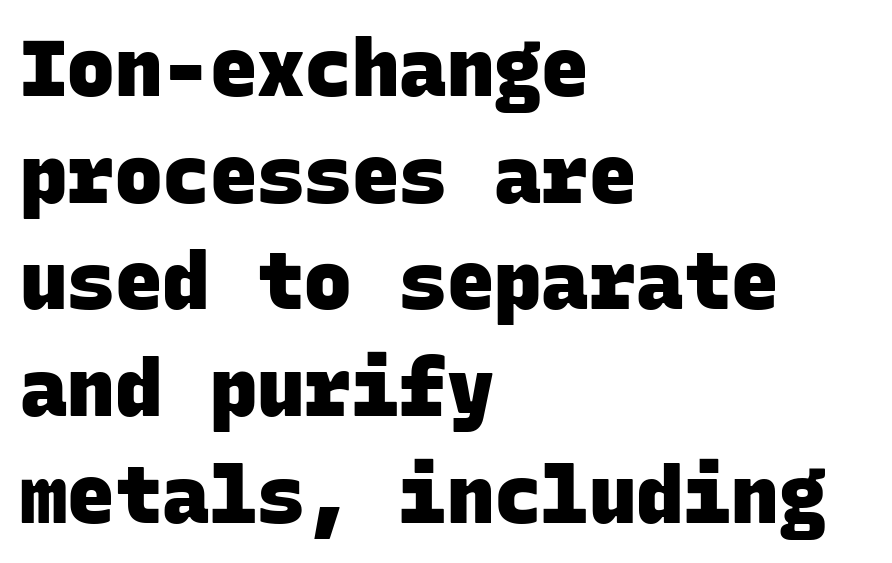
The gaps between neighbouring characters are ordinary and unremarkable. Check under the words: just untouched page. To sum up the face: it is a sans, with no serifs. A typesetter would call this monospace, since all characters share one set width. Whoever set this chose a conventional vertical rhythm.
